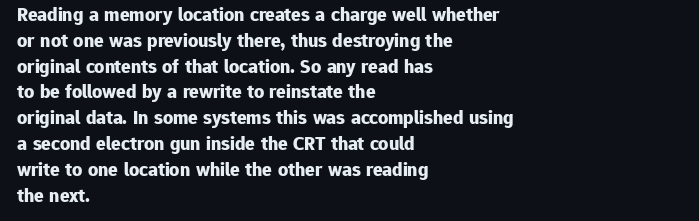
The image shows 20 px bold type, upright; set left-aligned, normal line spacing (1.29x), normal letter spacing, not underlined.
